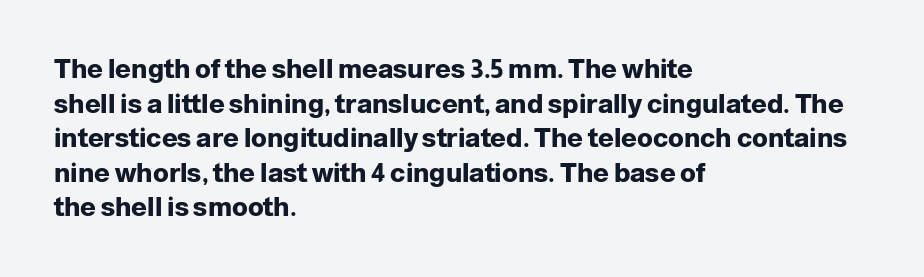
Q: Is the text bold? A: Yes.
Q: Is the text italic (slanted)? A: No, it is upright.
Q: Is the text underlined? A: No.
Q: How is the paragraph aligned? A: Left-aligned.
Q: Is the spacing between letters normal or unusually wide? A: Normal.
Q: Is the spacing between lines tight, normal or loose? A: Normal.
